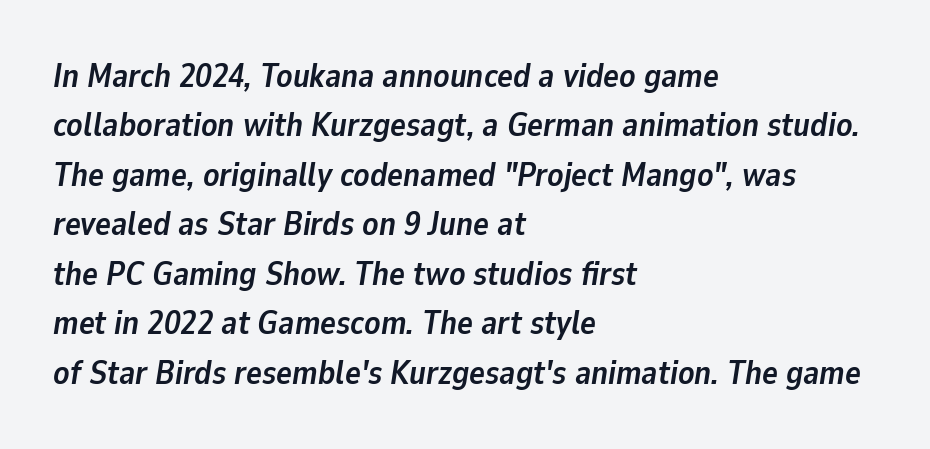
{"italic": "yes", "lean": "right", "slant_degrees": 9, "bold": "yes", "weight": "semibold", "width": "normal", "stroke_contrast": "low", "x_height": "medium", "monospaced": "no", "underline": "no", "align": "left", "line_spacing": "normal", "line_spacing_ratio": 1.5, "letter_spacing": "normal", "letter_spacing_em": 0.0, "glyph_px": 33}
